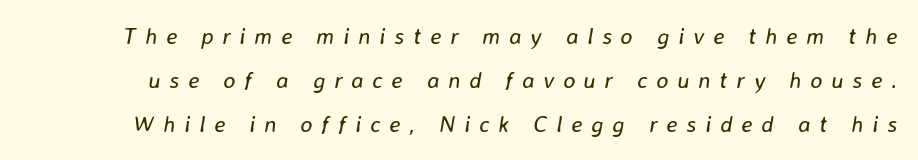
The image shows 23 px text type, italic (leaning right); set loose line spacing (1.92x), unusually wide letter spacing (+0.38 em), not underlined.
